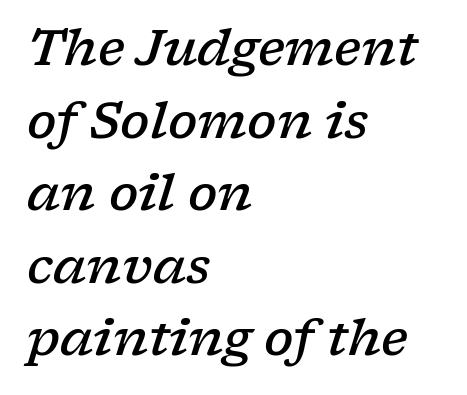
Q: Is the text bold? A: Semi-bold.
Q: Is the text italic (slanted)? A: Yes, it leans right by about 17 degrees.
Q: Is the typeface a serif or a sans-serif typeface? A: Serif.
Q: Is the text underlined? A: No.
Q: How is the paragraph aligned? A: Left-aligned.
Q: Is the spacing between letters normal or unusually wide? A: Normal.
Q: Is the spacing between lines tight, normal or loose? A: Normal.
Q: Width (condensed, normal, or wide)? A: Wide.
Q: Stroke contrast? A: Low.
Q: x-height? A: Medium.
Q: Monospaced? A: No.
